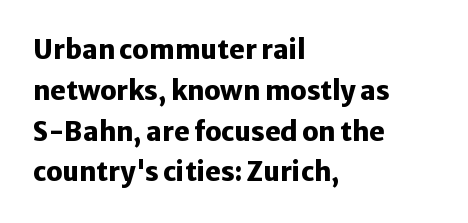
{"italic": "no", "bold": "yes", "underline": "no", "align": "left", "line_spacing": "normal", "line_spacing_ratio": 1.57, "letter_spacing": "normal", "letter_spacing_em": 0.0, "glyph_px": 26}
